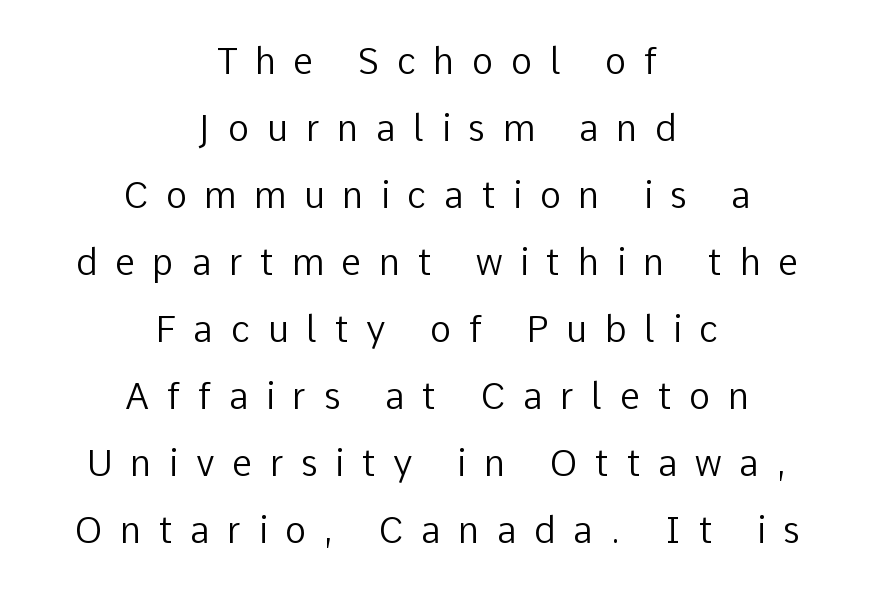
Q: Is the text bold? A: No.
Q: Is the text italic (slanted)? A: No, it is upright.
Q: Is the typeface a serif or a sans-serif typeface? A: Sans-serif.
Q: Is the text underlined? A: No.
Q: How is the paragraph aligned? A: Centered.
Q: Is the spacing between letters normal or unusually wide? A: Unusually wide.
Q: Width (condensed, normal, or wide)? A: Normal.
Q: Stroke contrast? A: Low.
Q: x-height? A: Medium.
Q: Monospaced? A: No.
